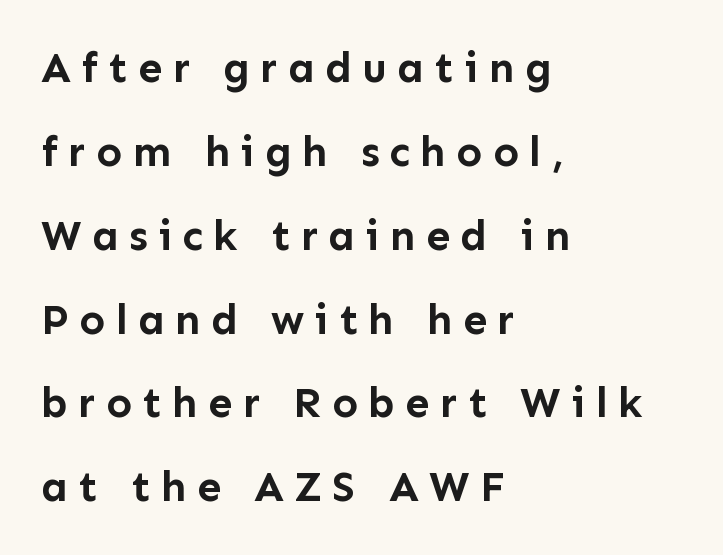
The image shows 43 px semibold sans-serif type, upright; set left-aligned, loose line spacing (1.95x), unusually wide letter spacing (+0.24 em), not underlined; low stroke contrast and a medium x-height.
